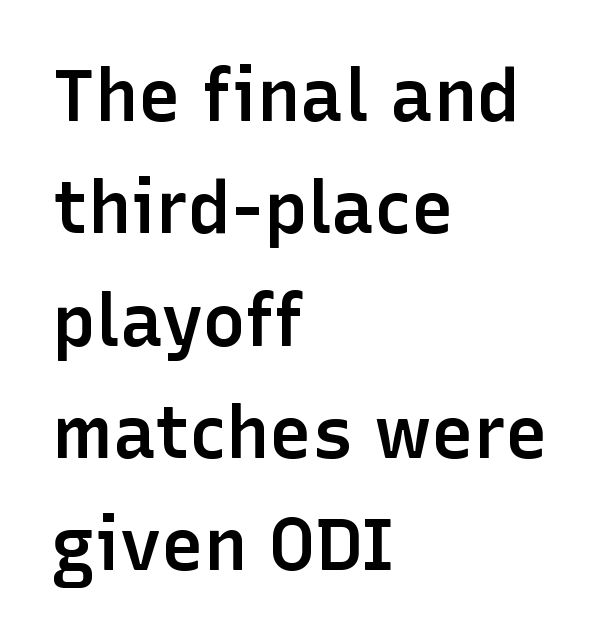
Q: Is the text bold? A: Semi-bold.
Q: Is the text italic (slanted)? A: No, it is upright.
Q: Is the typeface a serif or a sans-serif typeface? A: Sans-serif.
Q: Is the text underlined? A: No.
Q: How is the paragraph aligned? A: Left-aligned.
Q: Is the spacing between letters normal or unusually wide? A: Normal.
Q: Is the spacing between lines tight, normal or loose? A: Normal.
Q: Width (condensed, normal, or wide)? A: Normal.
Q: Stroke contrast? A: Low.
Q: x-height? A: Medium.
Q: Monospaced? A: No.
